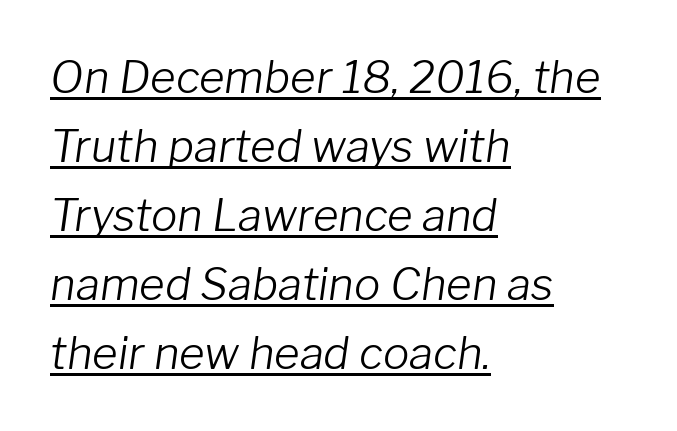
{"italic": "yes", "lean": "right", "slant_degrees": 8, "bold": "no", "weight": "light", "width": "normal", "stroke_contrast": "low", "x_height": "medium", "monospaced": "no", "underline": "yes", "align": "left", "line_spacing": "normal", "line_spacing_ratio": 1.57, "letter_spacing": "normal", "letter_spacing_em": 0.0, "glyph_px": 44}
